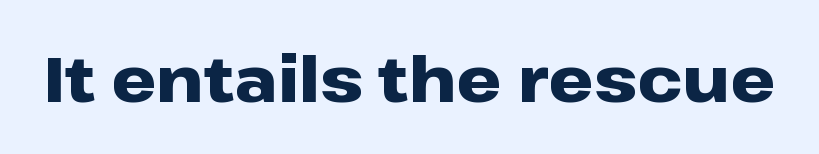
The typography opts for an upright posture over an oblique one. Is the type bold? Yes — the strokes are clearly thick and heavy. This rendering features lettering with no underline. These lines are rendered in a variable-pitch font. Standard letterfit; no display-style spreading of the glyphs. Observe the absence of serifs on each vertical stroke in this sample.
